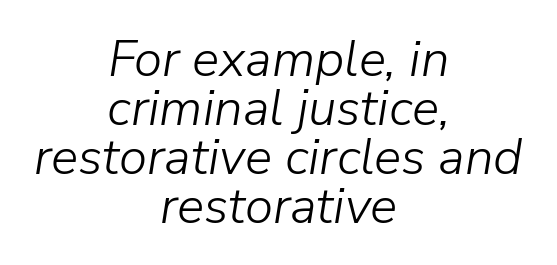
The image shows 51 px light type, italic (leaning right); set centered, tight line spacing (0.96x), normal letter spacing, not underlined; low stroke contrast and a medium x-height.
